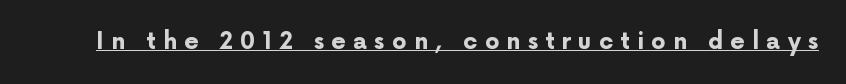
The specimen includes a rule beneath the text block's lines. The lettering stays uniformly vertical, giving the passage a roman look. Observe the wide spacing: letters keep a clear distance from each other. You'd pick this weight for a headline — it's a proper bold.
